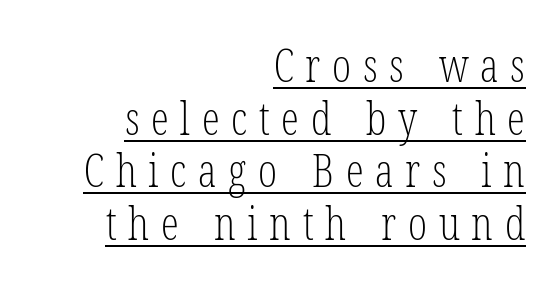
{"serif": "yes", "bold": "no", "weight": "light", "width": "condensed", "stroke_contrast": "low", "x_height": "medium", "monospaced": "no", "underline": "yes", "align": "right", "line_spacing_ratio": 1.17, "letter_spacing": "wide", "letter_spacing_em": 0.26, "glyph_px": 45}
